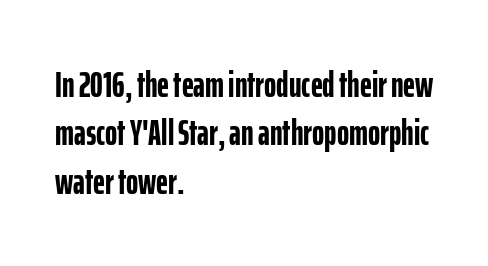
Between one letter and the next there's only the usual sliver of space. Think of a printed novel: that variable character pitch is what you see here. The passage shown is not underscored anywhere. Does the lettering tilt? It doesn't — this is upright. Observe the absence of serifs on each vertical stroke in this sample. The rag falls on the right side of this text block.
